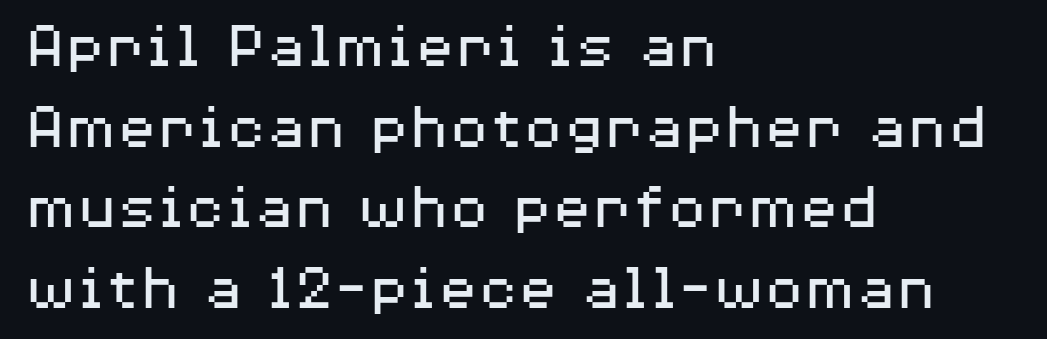
Q: Is the text bold? A: No.
Q: Is the text italic (slanted)? A: No, it is upright.
Q: Is the typeface a serif or a sans-serif typeface? A: Sans-serif.
Q: Is the text underlined? A: No.
Q: How is the paragraph aligned? A: Left-aligned.
Q: Is the spacing between letters normal or unusually wide? A: Normal.
Q: Width (condensed, normal, or wide)? A: Wide.
Q: Stroke contrast? A: Medium.
Q: x-height? A: Medium.
Q: Monospaced? A: No.
